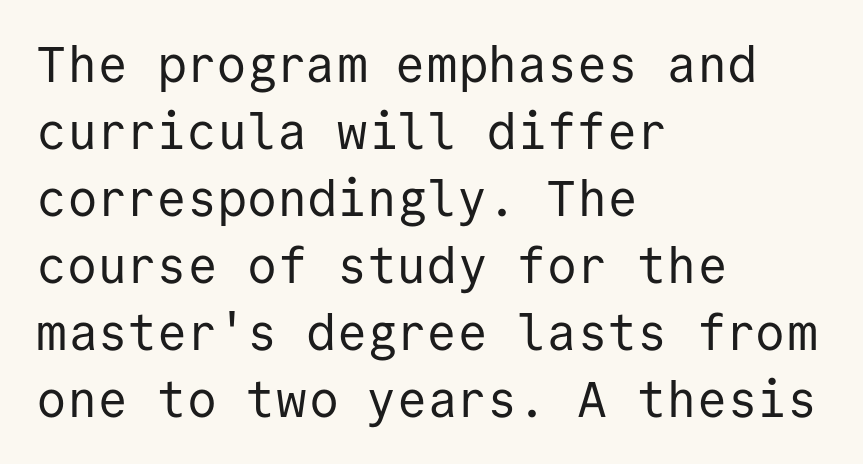
The line-height multiplier appears to be the usual default. Type style note: lacks serifs. Does the copy run flush right? No — it runs flush left. Monospaced: the letters line up in strict vertical columns. When letters stand straight like this, we call the style roman or upright.
